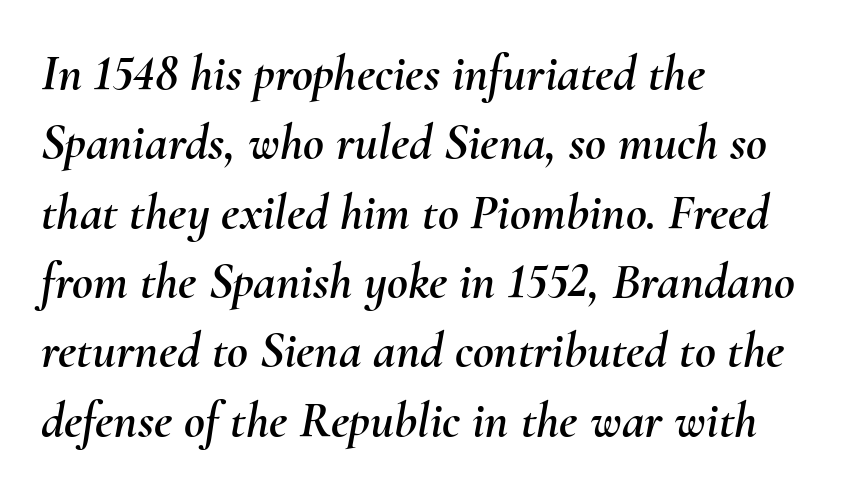
Line beginnings align vertically; line endings do not. This sample uses an oblique cut, with every glyph tilted off the vertical. The strip under each line holds only bare page. Do the characters align in a grid? No, the font is proportional.
